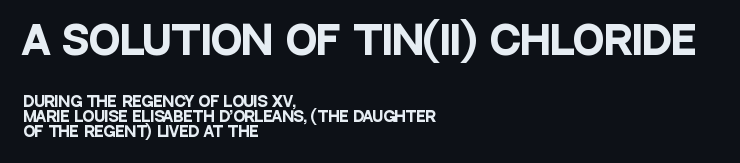
Teacher's note: observe the even left margin — that is flush-left alignment. No feet cap the strokes, marking this as sans-serif type. The type sits square on the baseline with zero lean. The space between consecutive lines is stingy. In terms of letterspacing, this is plain default setting.
